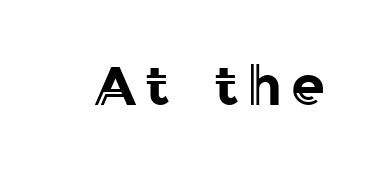
The image shows 55 px text type, upright; set not underlined; a medium x-height.
